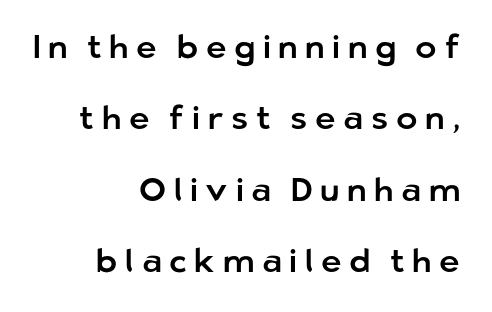
{"serif": "no", "italic": "no", "width": "normal", "stroke_contrast": "low", "x_height": "medium", "monospaced": "no", "underline": "no", "align": "right", "line_spacing": "loose", "line_spacing_ratio": 2.23, "letter_spacing": "wide", "letter_spacing_em": 0.24, "glyph_px": 32}
